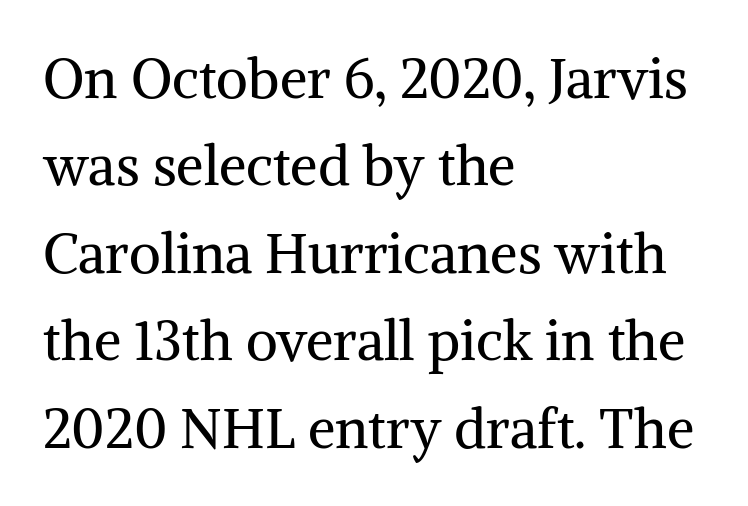
The lines sit at an ordinary, default distance from one another. The lettering holds an erect, upright posture throughout. Only glyphs here, with clear space below each row. The lines are quadded left. Serif or sans? Serif — the stroke terminals have little feet. The characters are drawn with everyday or finer stroke widths.
